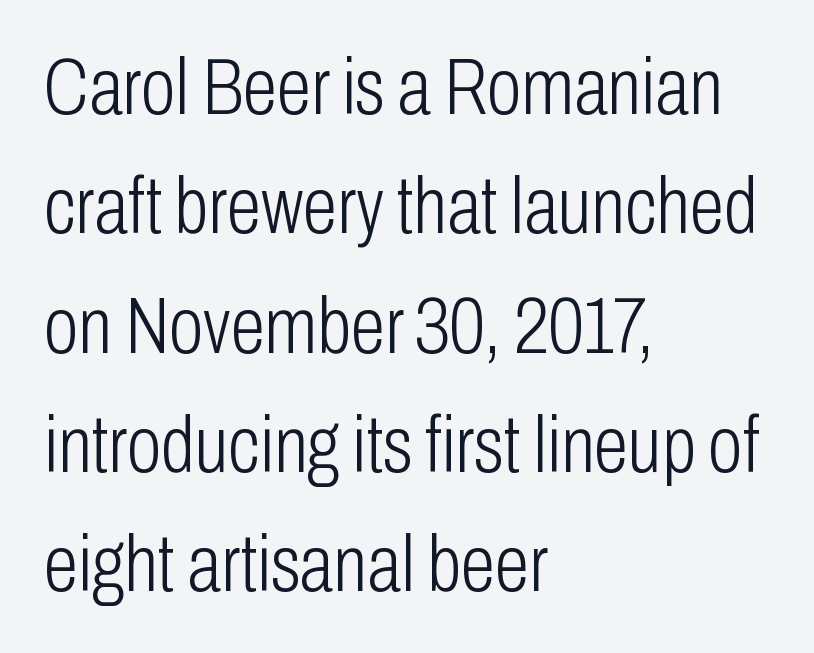
The rendering uses natural spacing where letterforms have individual widths. The passage shown stacks its lines at a standard gap. Each letter's strokes conclude bluntly, with no projecting serifs. The space directly below the letters is spotless.
